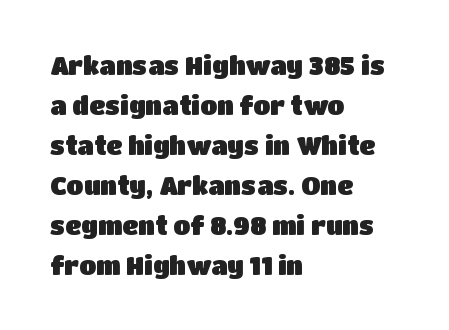
{"italic": "no", "underline": "no", "align": "left", "line_spacing": "normal", "line_spacing_ratio": 1.6, "letter_spacing": "normal", "letter_spacing_em": 0.0, "glyph_px": 25}
